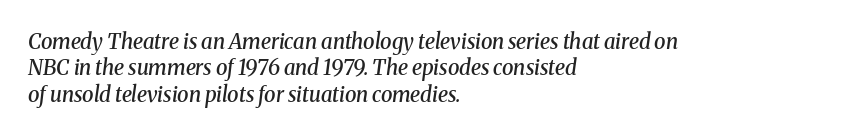
The image shows 21 px text type, italic (leaning right); set left-aligned, normal line spacing (1.26x), normal letter spacing, not underlined.
